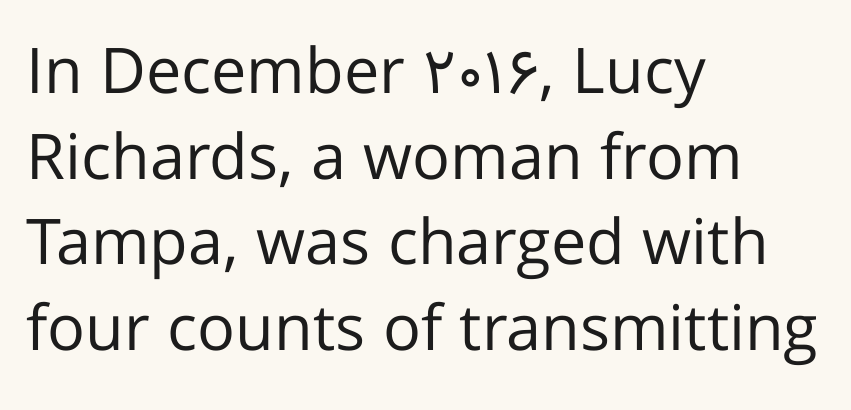
{"serif": "no", "italic": "no", "bold": "no", "weight": "regular", "width": "normal", "stroke_contrast": "low", "x_height": "medium", "monospaced": "no", "underline": "no", "align": "left", "line_spacing": "normal", "line_spacing_ratio": 1.36, "letter_spacing": "normal", "letter_spacing_em": 0.0, "glyph_px": 63}
